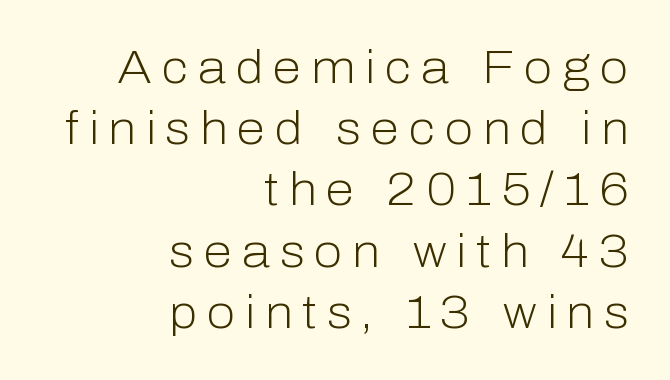
Is this a fixed-width face? No — the glyphs have proportional, varying widths. The line texture is sparse and dotted thanks to wide tracking. This is not heavy type; no bold has been used. These lines sit exactly where default settings would place them. Nothing sits at the stroke ends, so this counts as sans-serif. Which margin do the lines hug? The right one — the left edge is uneven.
